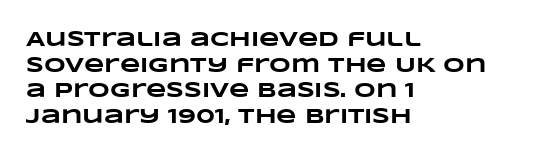
{"bold": "yes", "underline": "no", "align": "left", "line_spacing_ratio": 1.22, "letter_spacing": "normal", "letter_spacing_em": 0.0, "glyph_px": 21}
